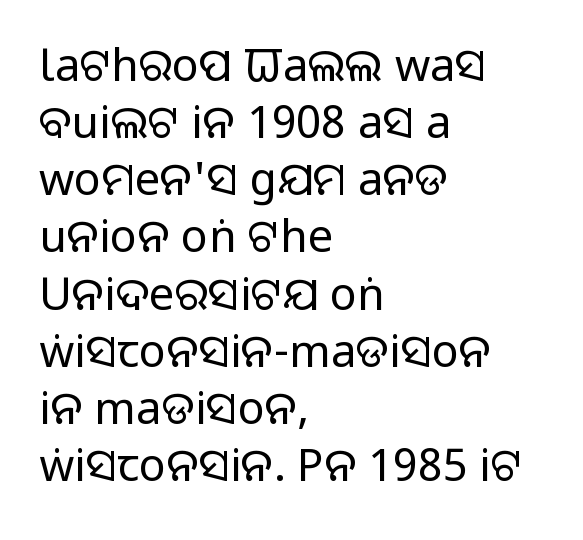
Nobody drew a line under any word here. Check where the strokes stop: nothing finishes them off — pure sans. The typesetting does not lean heavy: it is not bold. Here the designer chose a conventional face with non-uniform glyph widths.
